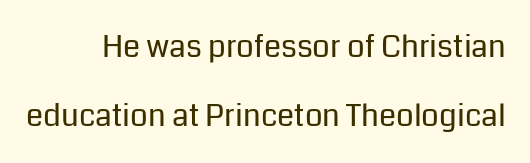
Q: Is the text bold? A: No.
Q: Is the text italic (slanted)? A: No, it is upright.
Q: Is the typeface a serif or a sans-serif typeface? A: Sans-serif.
Q: Is the text underlined? A: No.
Q: Is the spacing between letters normal or unusually wide? A: Normal.
Q: Is the spacing between lines tight, normal or loose? A: Loose.
Q: Width (condensed, normal, or wide)? A: Normal.
Q: Stroke contrast? A: Low.
Q: x-height? A: Medium.
Q: Monospaced? A: No.
